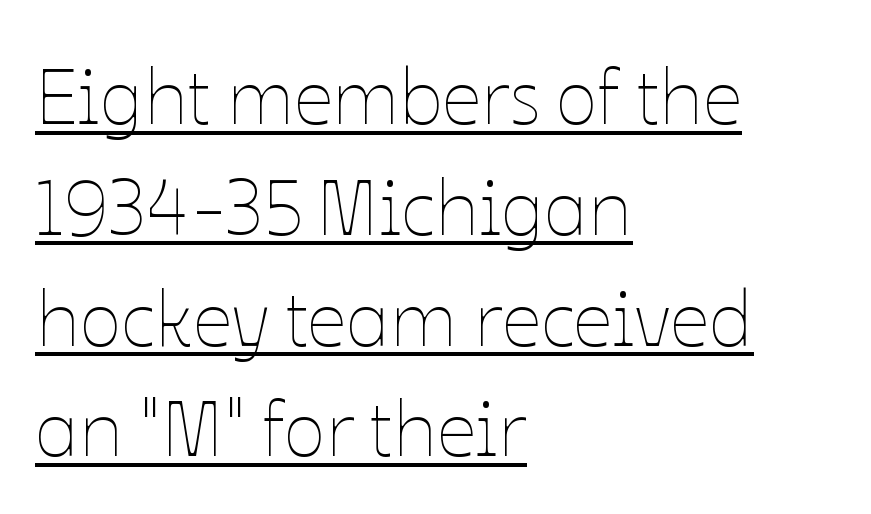
{"italic": "no", "bold": "no", "weight": "thin", "width": "normal", "stroke_contrast": "low", "x_height": "medium", "monospaced": "no", "underline": "yes", "align": "left", "line_spacing": "normal", "line_spacing_ratio": 1.42, "letter_spacing": "normal", "letter_spacing_em": 0.0, "glyph_px": 78}
